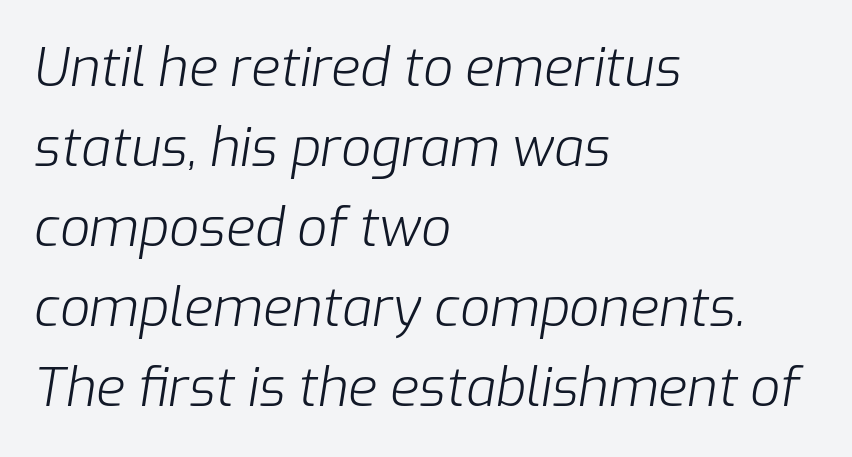
{"italic": "yes", "lean": "right", "slant_degrees": 9, "bold": "no", "weight": "light", "width": "normal", "stroke_contrast": "low", "x_height": "medium", "monospaced": "no", "underline": "no", "align": "left", "line_spacing": "normal", "line_spacing_ratio": 1.51, "letter_spacing": "normal", "letter_spacing_em": 0.0, "glyph_px": 53}
